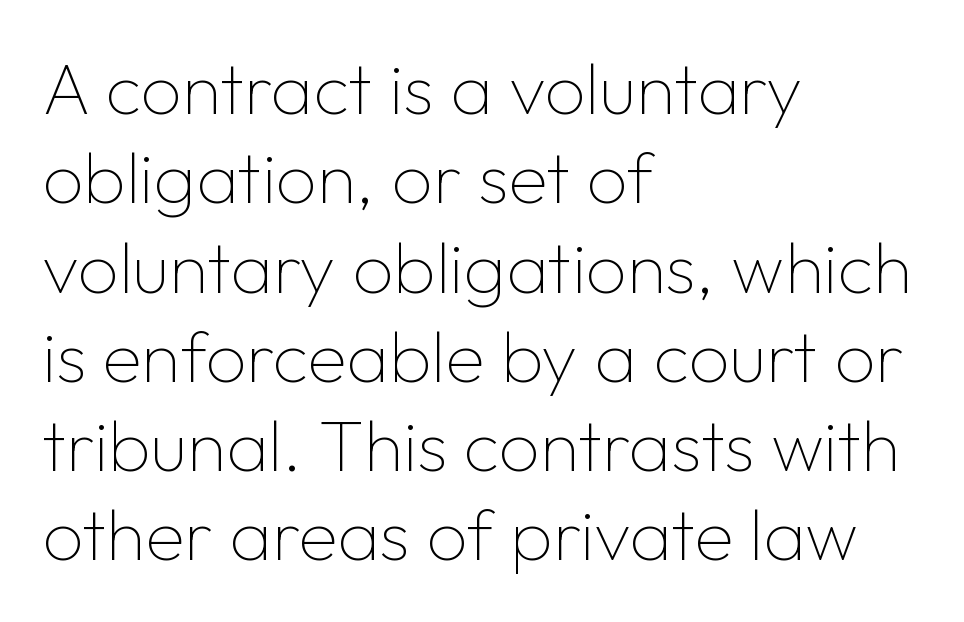
{"serif": "no", "italic": "no", "bold": "no", "weight": "thin", "width": "normal", "stroke_contrast": "low", "x_height": "medium", "monospaced": "no", "underline": "no", "align": "left", "line_spacing_ratio": 1.24, "letter_spacing": "normal", "letter_spacing_em": 0.0, "glyph_px": 72}
